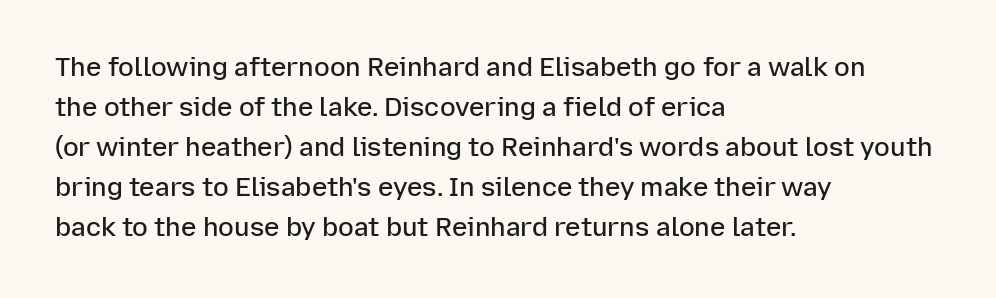
Q: Is the text bold? A: Semi-bold.
Q: Is the text italic (slanted)? A: No, it is upright.
Q: Is the text underlined? A: No.
Q: How is the paragraph aligned? A: Left-aligned.
Q: Is the spacing between letters normal or unusually wide? A: Normal.
Q: Is the spacing between lines tight, normal or loose? A: Normal.
